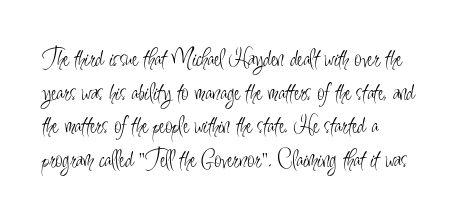
{"bold": "no", "underline": "no", "align": "left", "line_spacing": "normal", "line_spacing_ratio": 1.29, "letter_spacing": "normal", "letter_spacing_em": 0.0, "glyph_px": 26}
